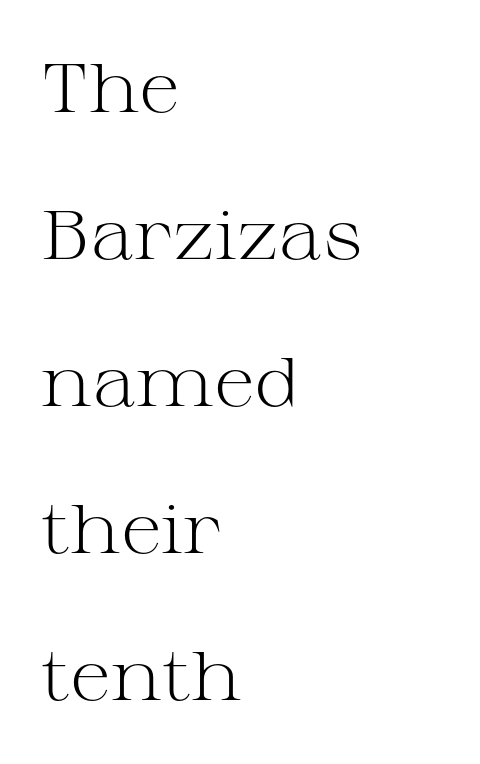
{"serif": "yes", "italic": "no", "bold": "no", "weight": "light", "width": "wide", "stroke_contrast": "medium", "x_height": "medium", "monospaced": "no", "underline": "no", "align": "left", "line_spacing": "loose", "line_spacing_ratio": 2.13, "letter_spacing": "normal", "letter_spacing_em": 0.0, "glyph_px": 69}
